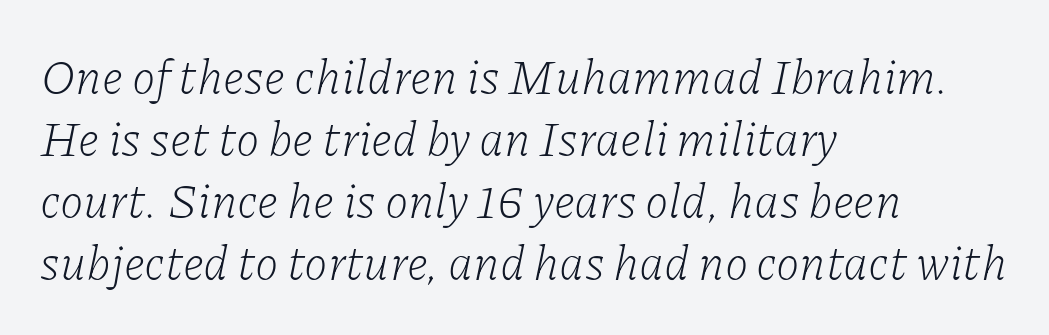
Q: Is the text bold? A: No.
Q: Is the text italic (slanted)? A: Yes, it leans right by about 11 degrees.
Q: Is the typeface a serif or a sans-serif typeface? A: Serif.
Q: Is the text underlined? A: No.
Q: How is the paragraph aligned? A: Left-aligned.
Q: Is the spacing between letters normal or unusually wide? A: Normal.
Q: Is the spacing between lines tight, normal or loose? A: Normal.
Q: Width (condensed, normal, or wide)? A: Normal.
Q: Stroke contrast? A: Low.
Q: x-height? A: Medium.
Q: Monospaced? A: No.
